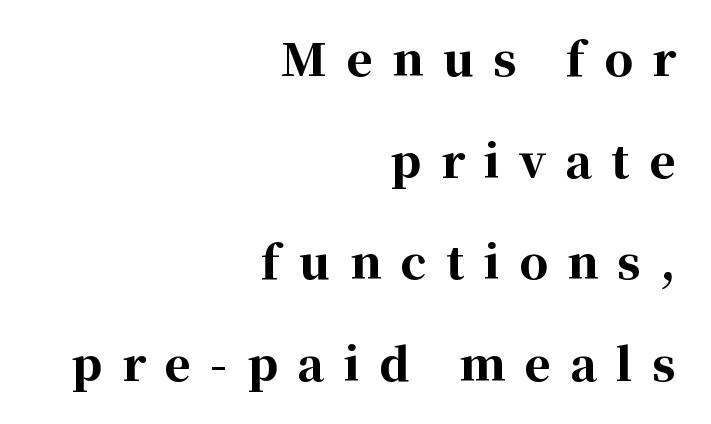
Q: Is the text bold? A: Yes.
Q: Is the text italic (slanted)? A: No, it is upright.
Q: Is the typeface a serif or a sans-serif typeface? A: Serif.
Q: Is the text underlined? A: No.
Q: How is the paragraph aligned? A: Right-aligned.
Q: Is the spacing between letters normal or unusually wide? A: Unusually wide.
Q: Is the spacing between lines tight, normal or loose? A: Loose.
Q: Width (condensed, normal, or wide)? A: Normal.
Q: Stroke contrast? A: High.
Q: x-height? A: Medium.
Q: Monospaced? A: No.
